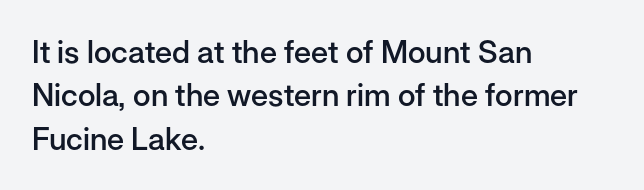
Leading matches the norm, producing a regular column. Left-aligned paragraph, ragged on the right. These lines are composed in type without serifs. Beneath every word, the page is bare. Letter spacing: default.
